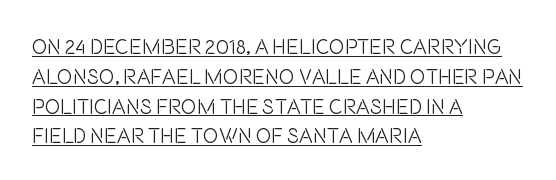
Q: Is the text bold? A: No.
Q: Is the text italic (slanted)? A: No, it is upright.
Q: Is the text underlined? A: Yes.
Q: How is the paragraph aligned? A: Left-aligned.
Q: Is the spacing between letters normal or unusually wide? A: Normal.
Q: Is the spacing between lines tight, normal or loose? A: Normal.
